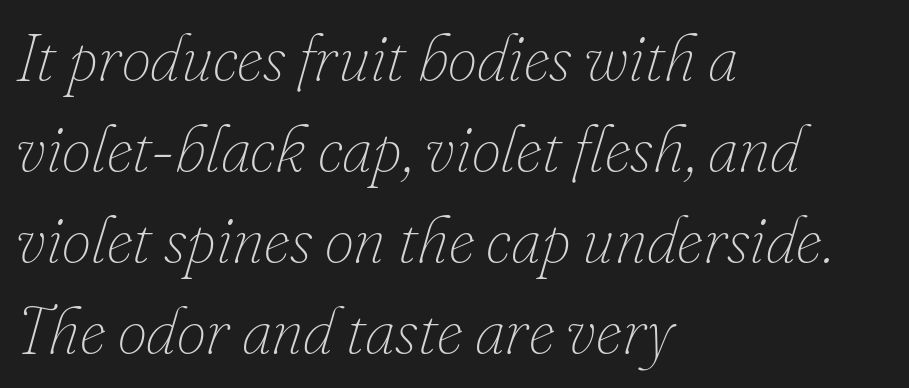
Default kerning and tracking; the words read as compact shapes. Bare-footed words on every line. Counters stay open thanks to moderate or lighter strokes. The face used here has a pronounced slope to its letters.
